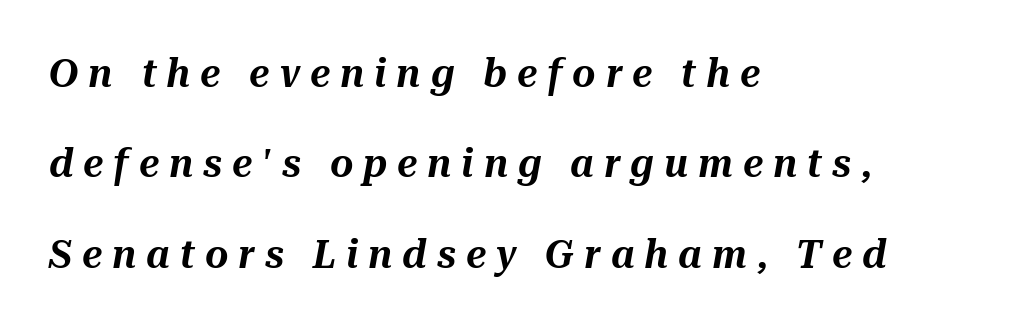
Q: Is the text italic (slanted)? A: Yes, it leans right by about 10 degrees.
Q: Is the text underlined? A: No.
Q: How is the paragraph aligned? A: Left-aligned.
Q: Is the spacing between letters normal or unusually wide? A: Unusually wide.
Q: Is the spacing between lines tight, normal or loose? A: Loose.
Q: Width (condensed, normal, or wide)? A: Normal.
Q: Stroke contrast? A: Medium.
Q: x-height? A: Medium.
Q: Monospaced? A: No.
